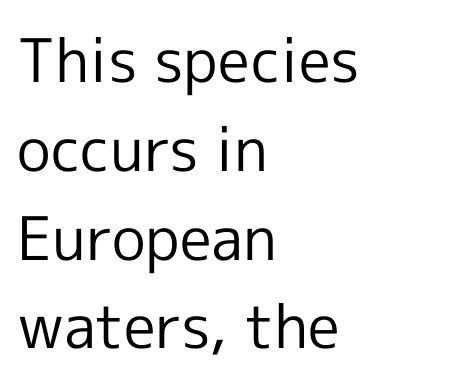
Q: Is the text bold? A: No.
Q: Is the text italic (slanted)? A: No, it is upright.
Q: Is the typeface a serif or a sans-serif typeface? A: Sans-serif.
Q: Is the text underlined? A: No.
Q: How is the paragraph aligned? A: Left-aligned.
Q: Is the spacing between letters normal or unusually wide? A: Normal.
Q: Is the spacing between lines tight, normal or loose? A: Normal.
Q: Width (condensed, normal, or wide)? A: Normal.
Q: x-height? A: Medium.
Q: Monospaced? A: No.
